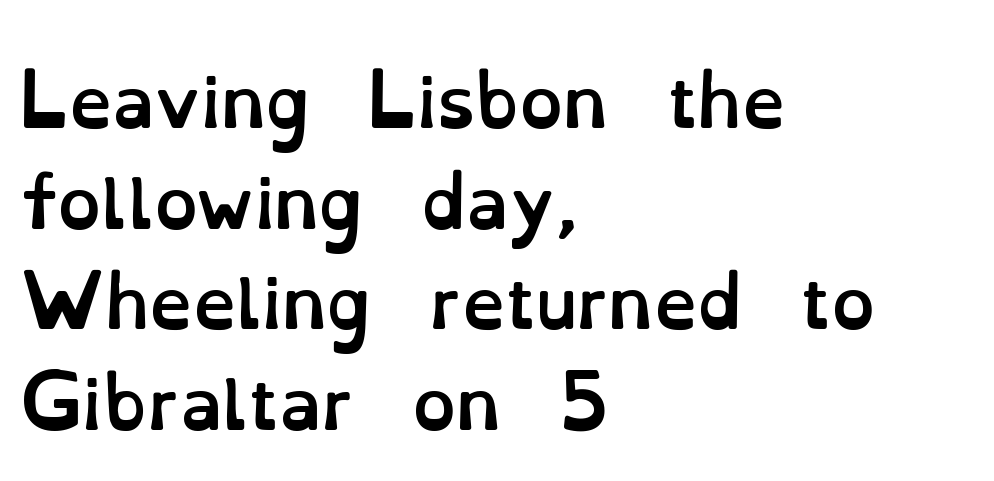
The image shows 69 px semibold type, upright; set left-aligned, normal line spacing (1.46x), normal letter spacing, not underlined; low stroke contrast and a small x-height.
